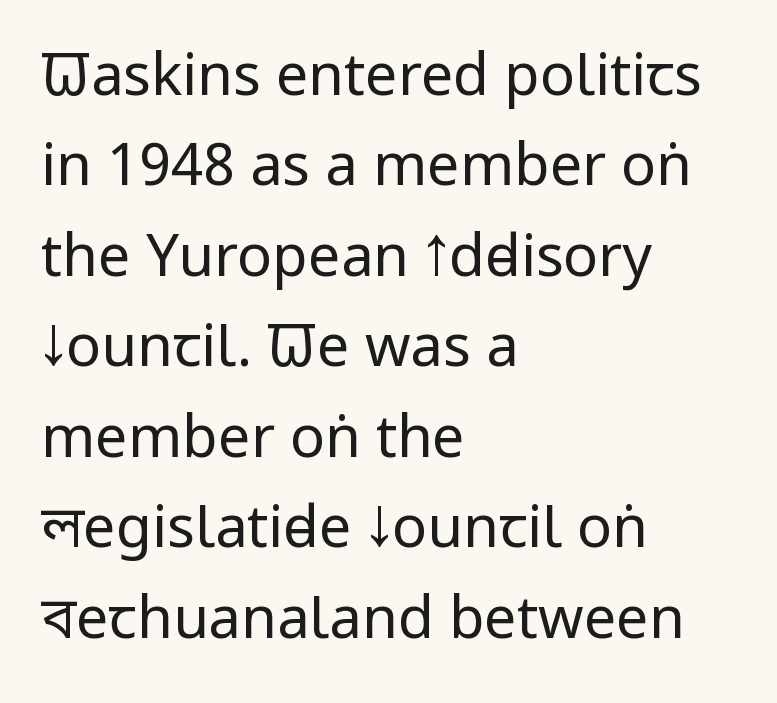
{"serif": "no", "italic": "no", "bold": "no", "weight": "regular", "width": "condensed", "stroke_contrast": "low", "x_height": "large", "monospaced": "no", "underline": "no", "align": "left", "line_spacing": "normal", "line_spacing_ratio": 1.56, "letter_spacing": "normal", "letter_spacing_em": 0.0, "glyph_px": 58}
